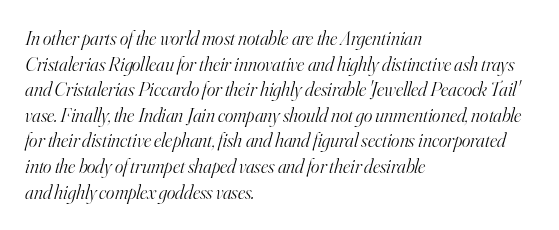
Q: Is the text bold? A: No.
Q: Is the text italic (slanted)? A: Yes, it leans right by about 16 degrees.
Q: Is the text underlined? A: No.
Q: How is the paragraph aligned? A: Left-aligned.
Q: Is the spacing between letters normal or unusually wide? A: Normal.
Q: Is the spacing between lines tight, normal or loose? A: Normal.
